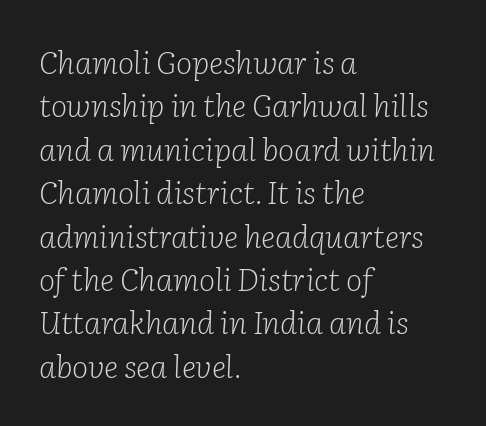
Q: Is the text bold? A: No.
Q: Is the text italic (slanted)? A: Yes, it leans right by about 2 degrees.
Q: Is the typeface a serif or a sans-serif typeface? A: Serif.
Q: Is the text underlined? A: No.
Q: How is the paragraph aligned? A: Left-aligned.
Q: Is the spacing between letters normal or unusually wide? A: Normal.
Q: Is the spacing between lines tight, normal or loose? A: Normal.
Q: Width (condensed, normal, or wide)? A: Normal.
Q: Stroke contrast? A: Low.
Q: x-height? A: Medium.
Q: Monospaced? A: No.
